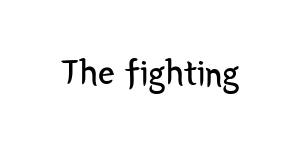
The letterforms sit shoulder to shoulder at normal distance. The rendering uses natural spacing where letterforms have individual widths. In terms of posture, this sample is upright. Unbolded letterforms with no extra heft. Check where the strokes stop: nothing finishes them off — pure sans.
